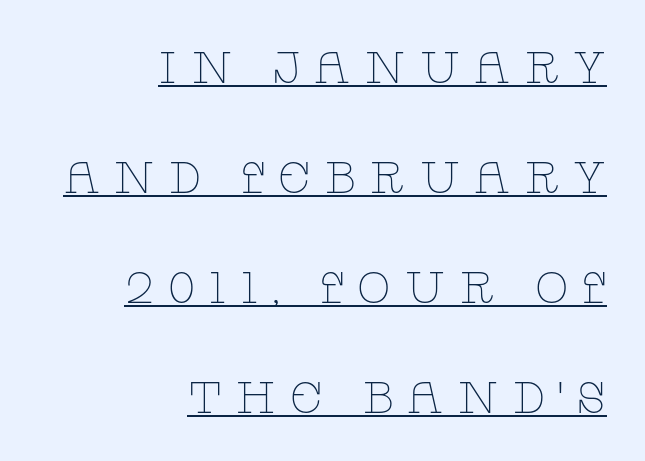
A baseline rule has been typeset under these characters. Leading: increased. Yep, those are serifs on the letters. Right-aligned paragraph, ragged on the left. A light-to-regular cut is what we see here. Is the letter spacing exaggerated? Yes — the characters are pushed far apart.
